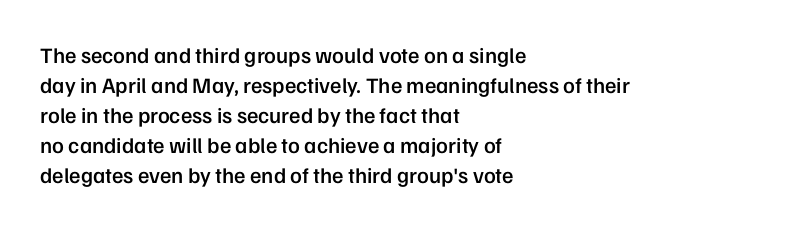
In terms of letterspacing, this is plain default setting. Underlining? Definitely not there. The rendering anchors every line to the left-hand side. Style check: upright.
